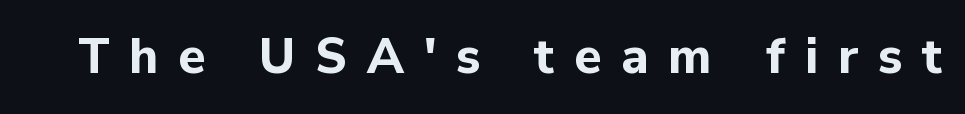
{"serif": "no", "italic": "no", "bold": "yes", "weight": "bold", "width": "normal", "stroke_contrast": "low", "x_height": "medium", "monospaced": "no", "underline": "no", "letter_spacing": "wide", "letter_spacing_em": 0.41, "glyph_px": 49}
